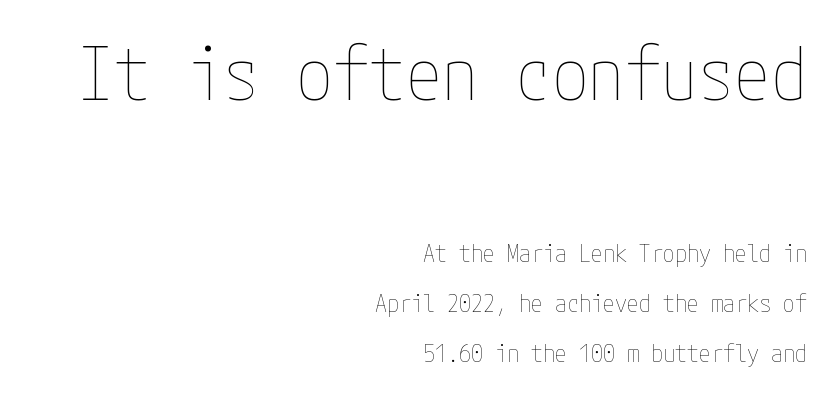
Students, note that the glyphs here touch the page at normal intervals. The upper block of text is set noticeably larger than the block beneath it. Is there any slant? The stems are plumb. The rendering uses a large line-height, opening up the rows. The glyphs are unaccompanied by any horizontal stroke below them. This sample is right-justified, so line beginnings fall wherever the words allow.
